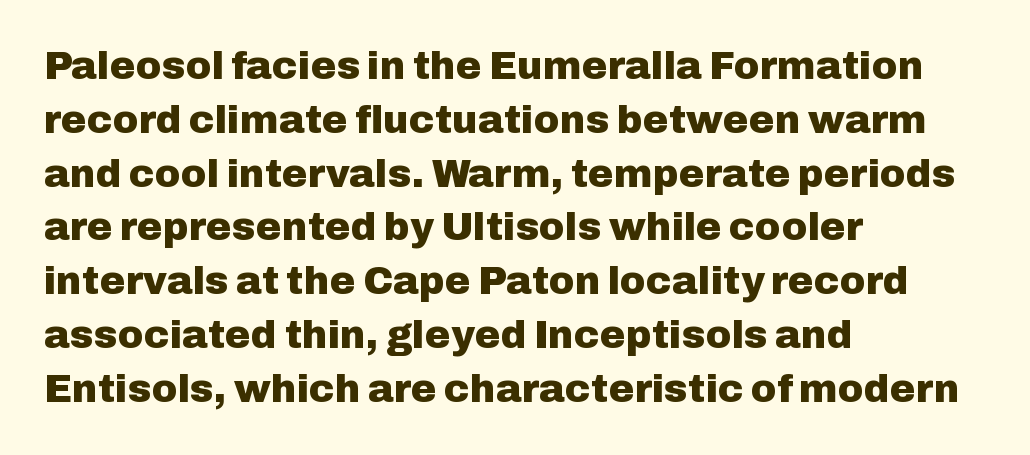
The type sits square on the baseline with zero lean. The specimen omits any rule beneath the text block's lines. The line texture is even and compact thanks to regular tracking. Short and long lines alike share a common starting point at left. A typesetter would call this proportional, since set widths differ per character.
